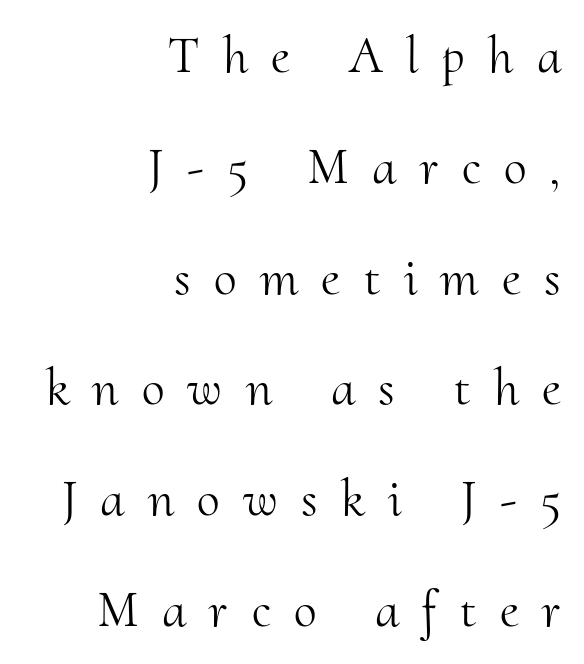
Q: Is the text bold? A: No.
Q: Is the text italic (slanted)? A: No, it is upright.
Q: Is the typeface a serif or a sans-serif typeface? A: Serif.
Q: Is the text underlined? A: No.
Q: How is the paragraph aligned? A: Right-aligned.
Q: Is the spacing between letters normal or unusually wide? A: Unusually wide.
Q: Is the spacing between lines tight, normal or loose? A: Loose.
Q: Width (condensed, normal, or wide)? A: Normal.
Q: Stroke contrast? A: Medium.
Q: x-height? A: Small.
Q: Monospaced? A: No.
